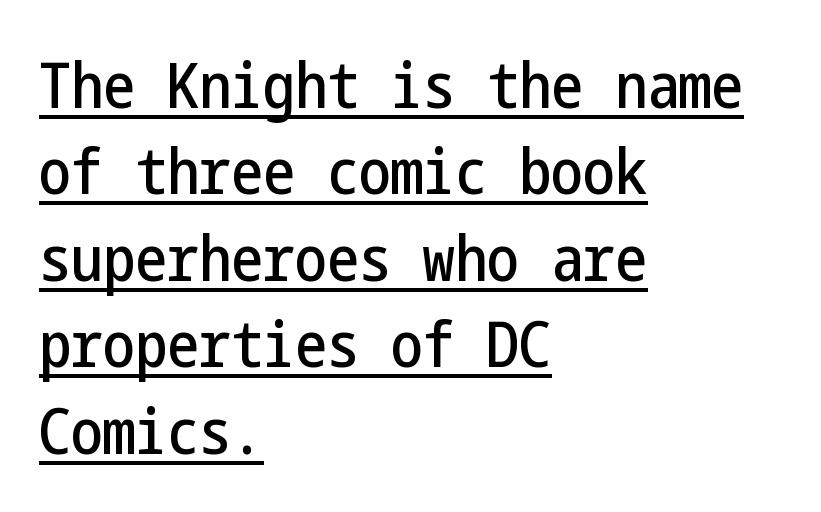
Q: Is the text italic (slanted)? A: No, it is upright.
Q: Is the typeface a serif or a sans-serif typeface? A: Sans-serif.
Q: Is the text underlined? A: Yes.
Q: How is the paragraph aligned? A: Left-aligned.
Q: Is the spacing between letters normal or unusually wide? A: Normal.
Q: Is the spacing between lines tight, normal or loose? A: Normal.
Q: Width (condensed, normal, or wide)? A: Condensed.
Q: Stroke contrast? A: Low.
Q: x-height? A: Medium.
